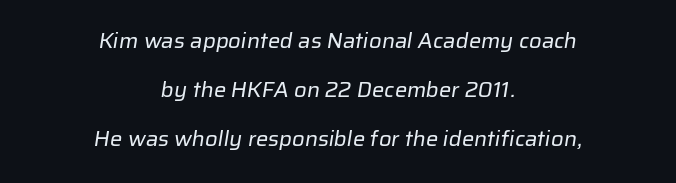
Q: Is the text bold? A: No.
Q: Is the text underlined? A: No.
Q: How is the paragraph aligned? A: Centered.
Q: Is the spacing between letters normal or unusually wide? A: Normal.
Q: Is the spacing between lines tight, normal or loose? A: Loose.
